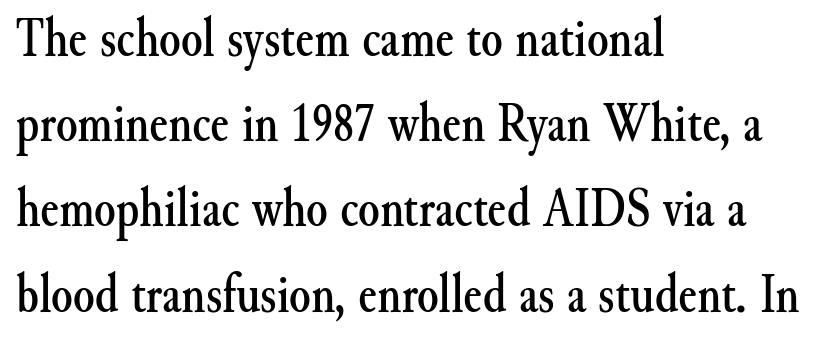
Q: Is the text italic (slanted)? A: No, it is upright.
Q: Is the typeface a serif or a sans-serif typeface? A: Serif.
Q: Is the text underlined? A: No.
Q: How is the paragraph aligned? A: Left-aligned.
Q: Is the spacing between letters normal or unusually wide? A: Normal.
Q: Is the spacing between lines tight, normal or loose? A: Normal.
Q: Width (condensed, normal, or wide)? A: Normal.
Q: Stroke contrast? A: Medium.
Q: x-height? A: Small.
Q: Monospaced? A: No.
